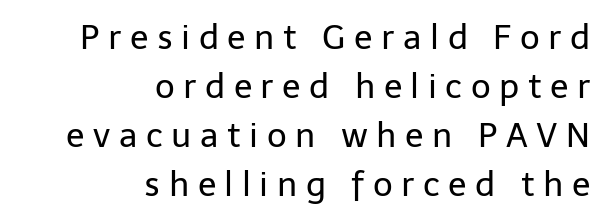
Q: Is the text bold? A: No.
Q: Is the text italic (slanted)? A: No, it is upright.
Q: Is the typeface a serif or a sans-serif typeface? A: Sans-serif.
Q: Is the text underlined? A: No.
Q: How is the paragraph aligned? A: Right-aligned.
Q: Is the spacing between letters normal or unusually wide? A: Unusually wide.
Q: Is the spacing between lines tight, normal or loose? A: Normal.
Q: Width (condensed, normal, or wide)? A: Normal.
Q: Stroke contrast? A: Low.
Q: x-height? A: Medium.
Q: Monospaced? A: No.
